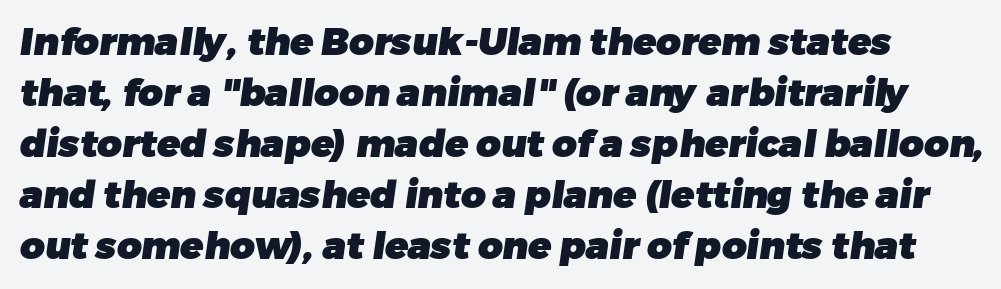
Emphasis by weight is at full strength: bold. Any mark beneath the type? The region is blank. One glance says typical: line gaps are just what's usual. Look at the bottom of the vertical strokes: they stop flat, with no serifs.
